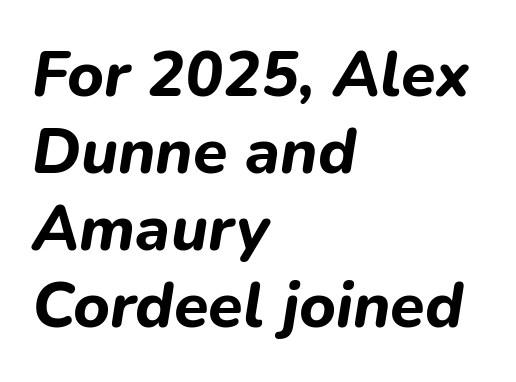
Varying glyph widths throughout — classic text-font behaviour. In CSS terms this would be text-align: left. Every letter is thick-stroked: bold, no question. Characters follow at the spacing the type designer built in. The passage shown leans; its letterforms are oblique.
